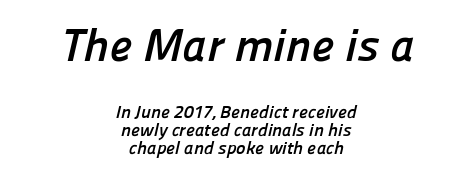
You get the large type first, then a drop to smaller type. The paragraph shown floats in the horizontal middle. The words here are not underlined. The strokes are fattened all the way to bold. The letters advance in unequal steps, a hallmark of proportional type. Interline gaps are noticeably narrow in this sample.
